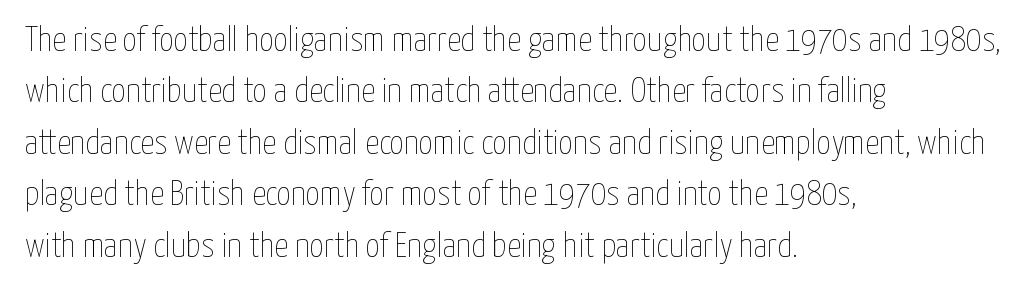
The image shows 35 px thin, condensed type, upright; set left-aligned, normal line spacing (1.47x), normal letter spacing, not underlined; low stroke contrast and a medium x-height.
